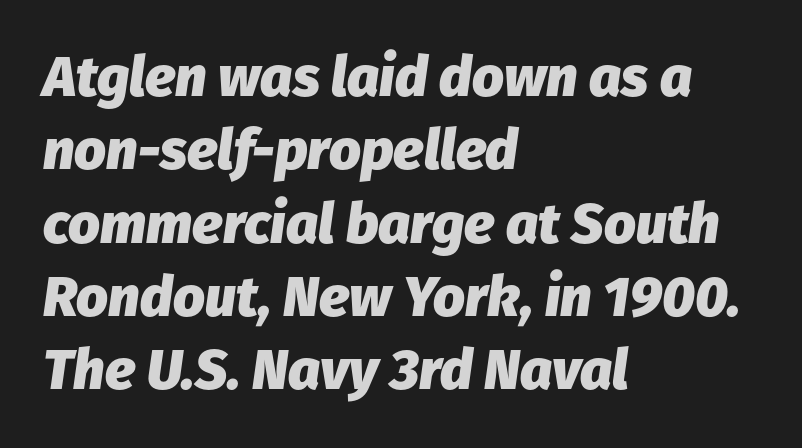
{"italic": "yes", "lean": "right", "slant_degrees": 8, "bold": "yes", "weight": "heavy", "width": "normal", "stroke_contrast": "low", "x_height": "medium", "monospaced": "no", "underline": "no", "align": "left", "line_spacing": "normal", "line_spacing_ratio": 1.31, "letter_spacing": "normal", "letter_spacing_em": 0.0, "glyph_px": 56}
